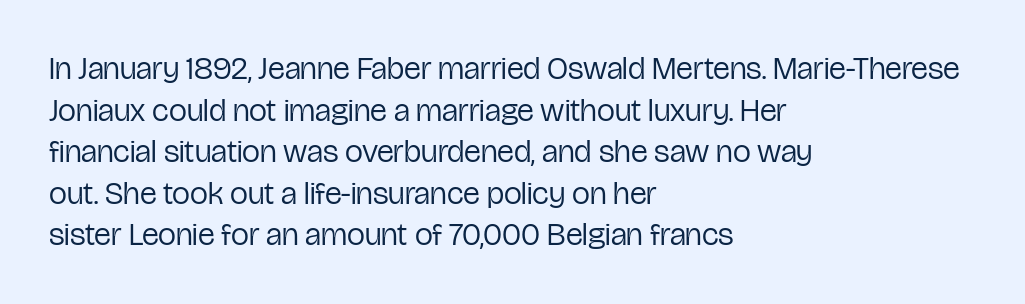
Q: Is the text bold? A: No.
Q: Is the text italic (slanted)? A: No, it is upright.
Q: Is the typeface a serif or a sans-serif typeface? A: Sans-serif.
Q: Is the text underlined? A: No.
Q: How is the paragraph aligned? A: Left-aligned.
Q: Is the spacing between letters normal or unusually wide? A: Normal.
Q: Is the spacing between lines tight, normal or loose? A: Normal.
Q: Width (condensed, normal, or wide)? A: Condensed.
Q: Stroke contrast? A: Low.
Q: x-height? A: Medium.
Q: Monospaced? A: No.
